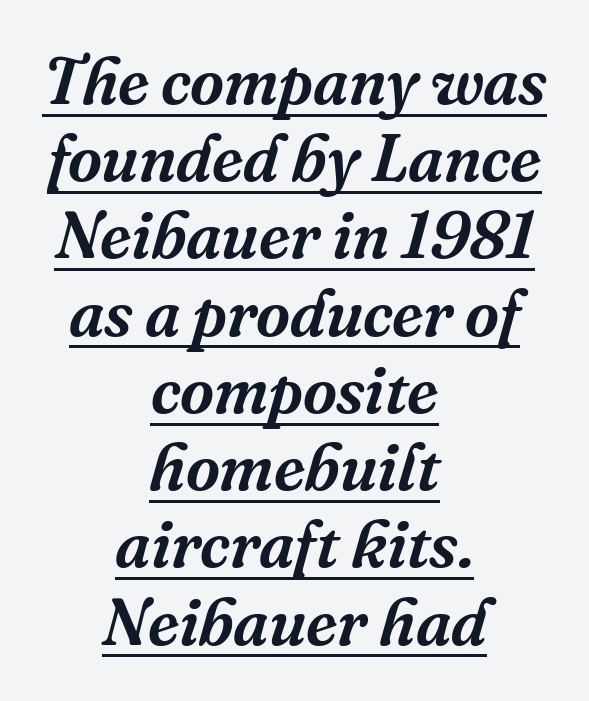
{"serif": "yes", "italic": "yes", "lean": "right", "slant_degrees": 16, "width": "normal", "stroke_contrast": "medium", "x_height": "medium", "monospaced": "no", "underline": "yes", "align": "center", "line_spacing_ratio": 1.17, "letter_spacing": "normal", "letter_spacing_em": 0.0, "glyph_px": 66}
